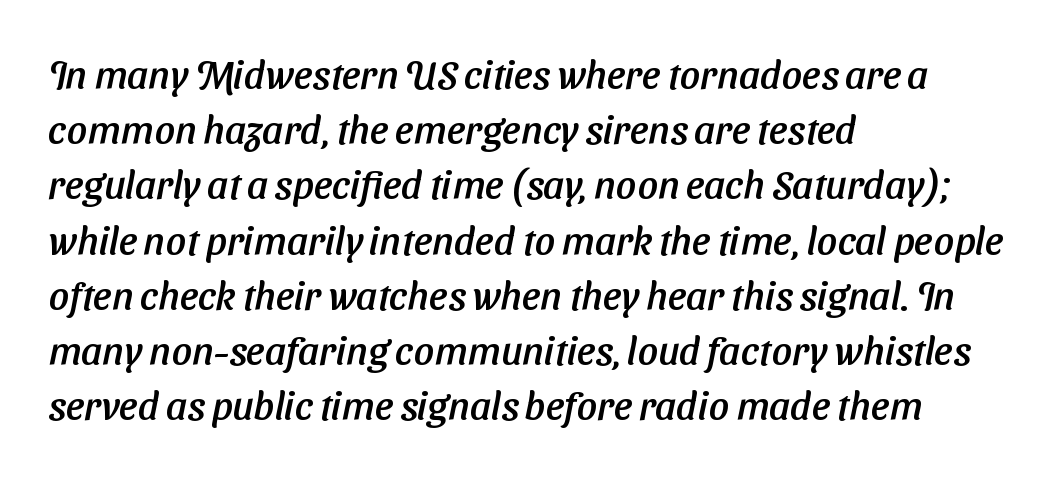
{"serif": "no", "width": "normal", "stroke_contrast": "low", "x_height": "medium", "monospaced": "no", "underline": "no", "align": "left", "line_spacing": "normal", "line_spacing_ratio": 1.38, "letter_spacing": "normal", "letter_spacing_em": 0.0, "glyph_px": 40}
